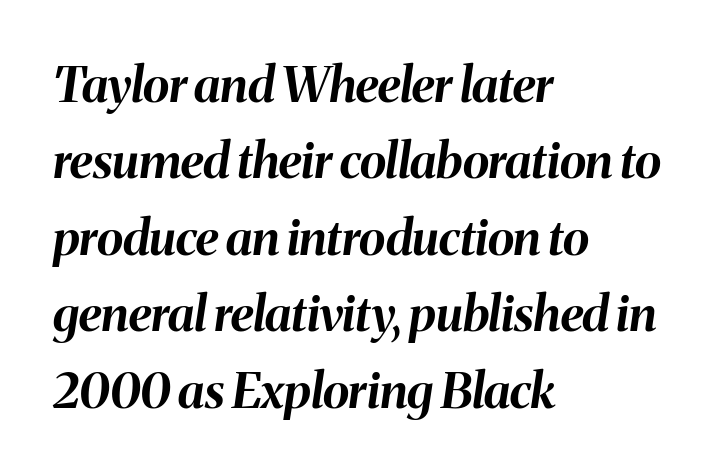
The gap between lines stays unmarked. One glance says typical: line gaps are just what's usual. The passage shown has conventional tracking throughout. These lines carry a lot of weight — the face is fully bold.
